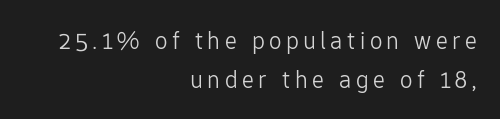
The image shows 25 px text type, upright; set right-aligned, normal line spacing (1.55x), not underlined.
